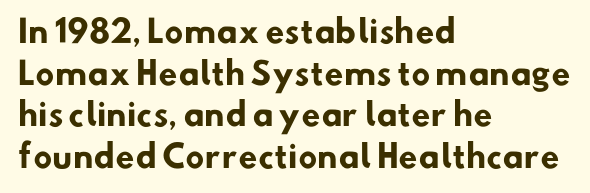
The compositor pushed each line to the left boundary. Regarding leading, the lines here are spaced in the standard way. Heavy-handed strokes throughout: this text is bold. The glyphs are unaccompanied by any horizontal stroke below them. Proportional: the letters do not fall into vertical columns. This sample uses a sans-serif face.
